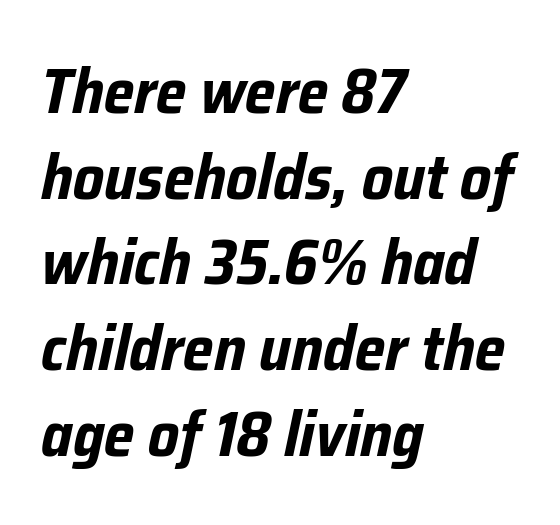
The image shows 63 px bold, condensed type, italic (leaning right); set left-aligned, normal line spacing (1.36x), normal letter spacing, not underlined; low stroke contrast and a medium x-height.
